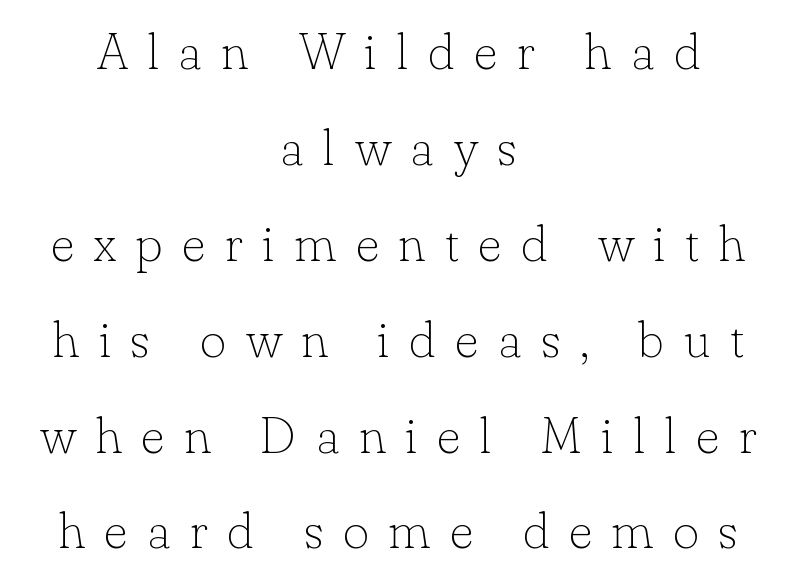
Q: Is the text bold? A: No.
Q: Is the text italic (slanted)? A: No, it is upright.
Q: Is the typeface a serif or a sans-serif typeface? A: Serif.
Q: Is the text underlined? A: No.
Q: How is the paragraph aligned? A: Centered.
Q: Is the spacing between letters normal or unusually wide? A: Unusually wide.
Q: Width (condensed, normal, or wide)? A: Normal.
Q: Stroke contrast? A: Low.
Q: x-height? A: Small.
Q: Monospaced? A: No.
